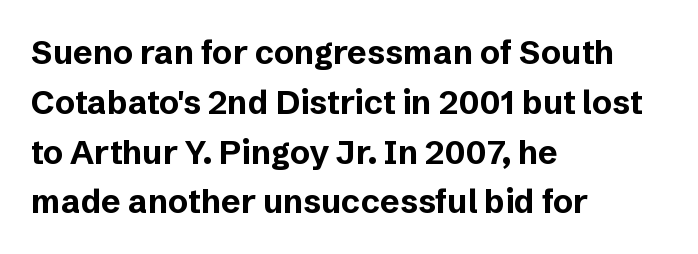
Q: Is the text bold? A: Yes.
Q: Is the text italic (slanted)? A: No, it is upright.
Q: Is the typeface a serif or a sans-serif typeface? A: Sans-serif.
Q: Is the text underlined? A: No.
Q: How is the paragraph aligned? A: Left-aligned.
Q: Is the spacing between letters normal or unusually wide? A: Normal.
Q: Is the spacing between lines tight, normal or loose? A: Normal.
Q: Width (condensed, normal, or wide)? A: Normal.
Q: Stroke contrast? A: Low.
Q: x-height? A: Medium.
Q: Monospaced? A: No.
